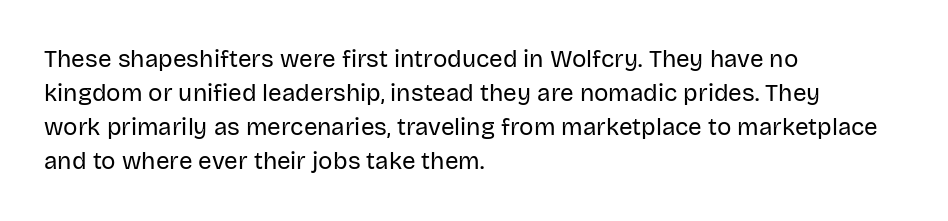
Just letters on the line, the space beneath them empty. The lines sit at an ordinary, default distance from one another. Reading down the block, your eye returns to a fixed left position each line. Think standard paragraph weight, or any step lighter than that.
